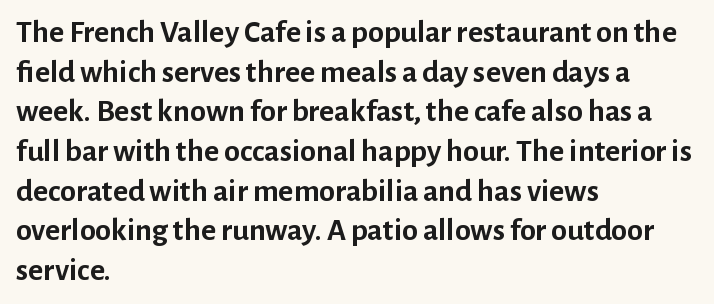
Q: Is the text bold? A: Yes.
Q: Is the text italic (slanted)? A: No, it is upright.
Q: Is the typeface a serif or a sans-serif typeface? A: Sans-serif.
Q: Is the text underlined? A: No.
Q: How is the paragraph aligned? A: Left-aligned.
Q: Is the spacing between letters normal or unusually wide? A: Normal.
Q: Width (condensed, normal, or wide)? A: Normal.
Q: Stroke contrast? A: Low.
Q: x-height? A: Medium.
Q: Monospaced? A: No.
